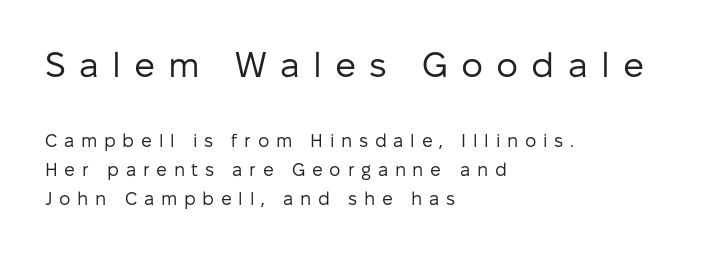
Q: Is the text bold? A: No.
Q: Is the text italic (slanted)? A: No, it is upright.
Q: Is the typeface a serif or a sans-serif typeface? A: Sans-serif.
Q: Is the text underlined? A: No.
Q: How is the paragraph aligned? A: Left-aligned.
Q: Is the spacing between letters normal or unusually wide? A: Unusually wide.
Q: Is the spacing between lines tight, normal or loose? A: Normal.
Q: Which block of text is set in a larger size, the first (top) or the second (bottom)? A: The first (top) one.
Q: Width (condensed, normal, or wide)? A: Normal.
Q: Stroke contrast? A: Low.
Q: x-height? A: Medium.
Q: Monospaced? A: No.
